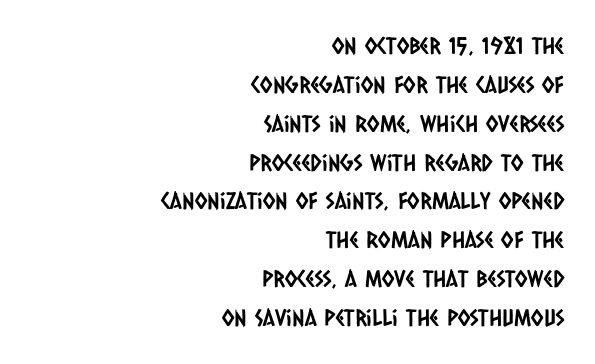
The image shows 23 px text type; set right-aligned, normal line spacing (1.69x), normal letter spacing, not underlined.
